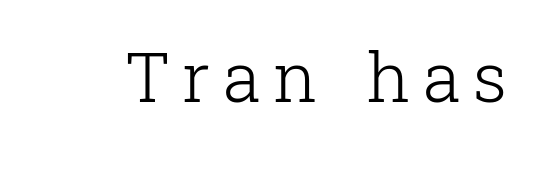
{"serif": "yes", "italic": "no", "bold": "no", "weight": "light", "width": "normal", "stroke_contrast": "low", "x_height": "medium", "monospaced": "no", "underline": "no", "glyph_px": 69}
